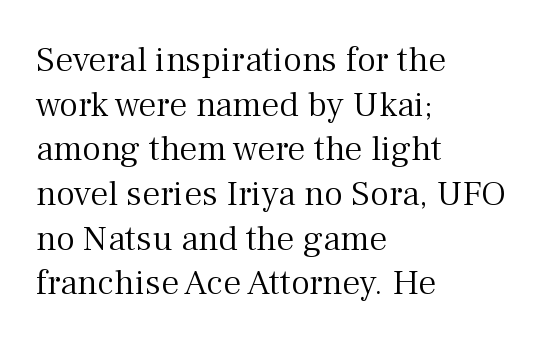
The image shows 36 px light serif type, upright; set left-aligned, line spacing 1.24x, normal letter spacing, not underlined; medium stroke contrast and a medium x-height.
